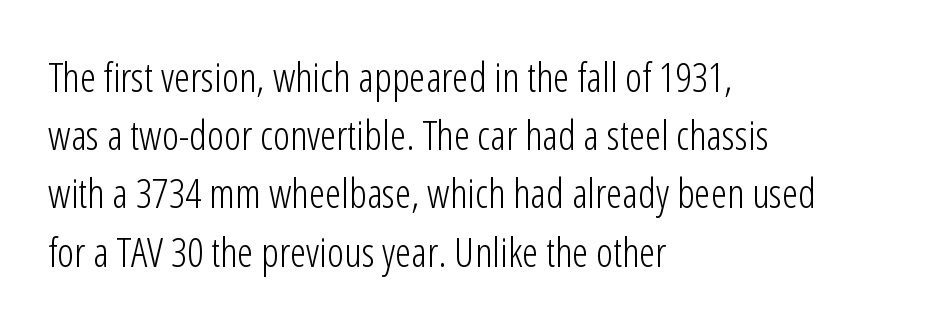
Q: Is the text bold? A: No.
Q: Is the text italic (slanted)? A: No, it is upright.
Q: Is the typeface a serif or a sans-serif typeface? A: Sans-serif.
Q: Is the text underlined? A: No.
Q: How is the paragraph aligned? A: Left-aligned.
Q: Is the spacing between letters normal or unusually wide? A: Normal.
Q: Is the spacing between lines tight, normal or loose? A: Normal.
Q: Width (condensed, normal, or wide)? A: Condensed.
Q: Stroke contrast? A: Low.
Q: x-height? A: Medium.
Q: Monospaced? A: No.
